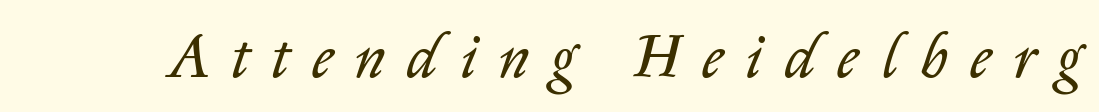
The image shows 61 px regular-weight type, italic (leaning right); set unusually wide letter spacing (+0.37 em), not underlined; low stroke contrast and a medium x-height.
